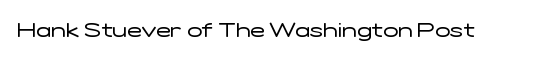
{"italic": "no", "bold": "no", "underline": "no", "letter_spacing": "normal", "letter_spacing_em": 0.0, "glyph_px": 20}
